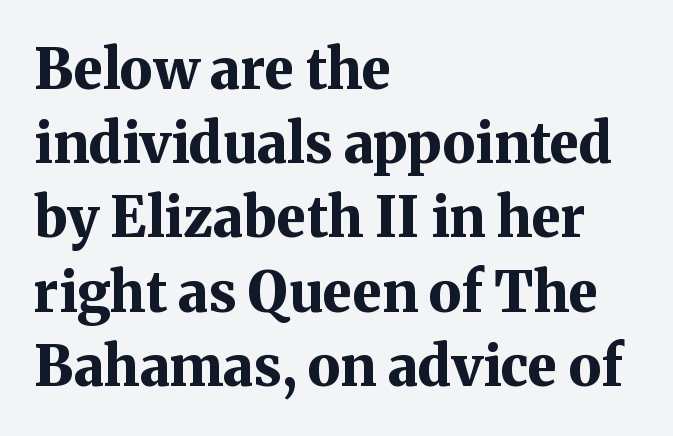
Q: Is the text bold? A: Yes.
Q: Is the text italic (slanted)? A: No, it is upright.
Q: Is the typeface a serif or a sans-serif typeface? A: Serif.
Q: Is the text underlined? A: No.
Q: How is the paragraph aligned? A: Left-aligned.
Q: Is the spacing between letters normal or unusually wide? A: Normal.
Q: Is the spacing between lines tight, normal or loose? A: Normal.
Q: Width (condensed, normal, or wide)? A: Normal.
Q: Stroke contrast? A: Medium.
Q: x-height? A: Medium.
Q: Monospaced? A: No.
